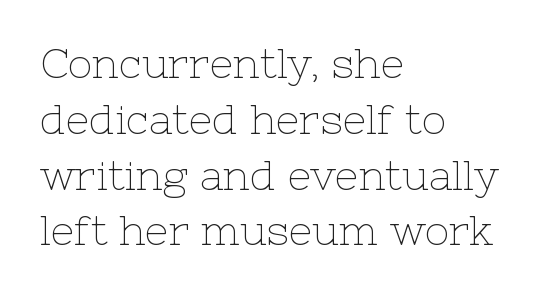
Q: Is the text bold? A: No.
Q: Is the text italic (slanted)? A: No, it is upright.
Q: Is the typeface a serif or a sans-serif typeface? A: Serif.
Q: Is the text underlined? A: No.
Q: How is the paragraph aligned? A: Left-aligned.
Q: Is the spacing between letters normal or unusually wide? A: Normal.
Q: Is the spacing between lines tight, normal or loose? A: Normal.
Q: Width (condensed, normal, or wide)? A: Normal.
Q: Stroke contrast? A: Low.
Q: x-height? A: Medium.
Q: Monospaced? A: No.
